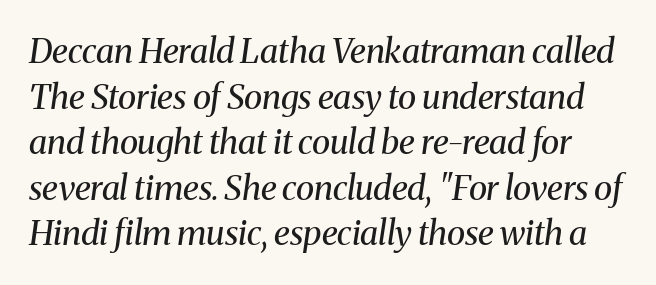
Q: Is the text bold? A: No.
Q: Is the text italic (slanted)? A: Yes, it leans right by about 8 degrees.
Q: Is the typeface a serif or a sans-serif typeface? A: Serif.
Q: Is the text underlined? A: No.
Q: Is the spacing between letters normal or unusually wide? A: Normal.
Q: Is the spacing between lines tight, normal or loose? A: Normal.
Q: Width (condensed, normal, or wide)? A: Normal.
Q: Stroke contrast? A: Medium.
Q: x-height? A: Medium.
Q: Monospaced? A: No.
